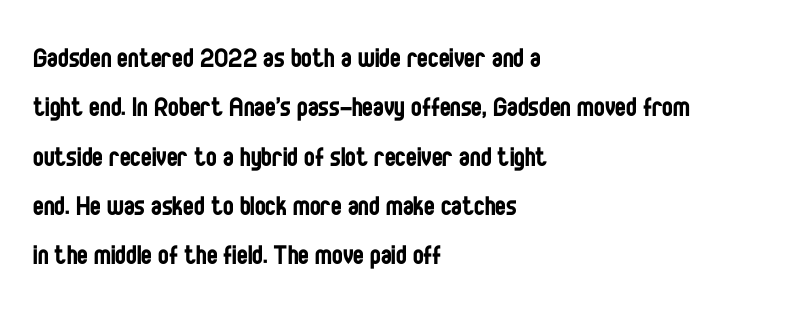
The rendering shows plain stroke endings on the letterforms — a sans-serif design. Caption: multi-line text, flush left, ragged right. The letters look calm and open, with moderate or lighter stems. Decoration check: the copy has no underline.
